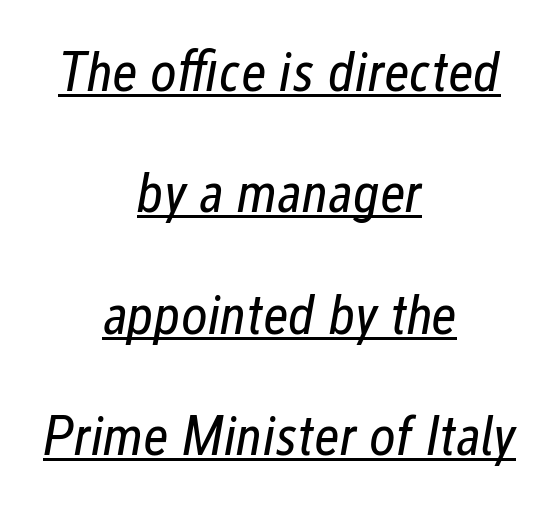
Q: Is the text bold? A: No.
Q: Is the text italic (slanted)? A: Yes, it leans right by about 12 degrees.
Q: Is the text underlined? A: Yes.
Q: How is the paragraph aligned? A: Centered.
Q: Is the spacing between letters normal or unusually wide? A: Normal.
Q: Is the spacing between lines tight, normal or loose? A: Loose.
Q: Width (condensed, normal, or wide)? A: Condensed.
Q: Stroke contrast? A: Low.
Q: x-height? A: Medium.
Q: Monospaced? A: No.
